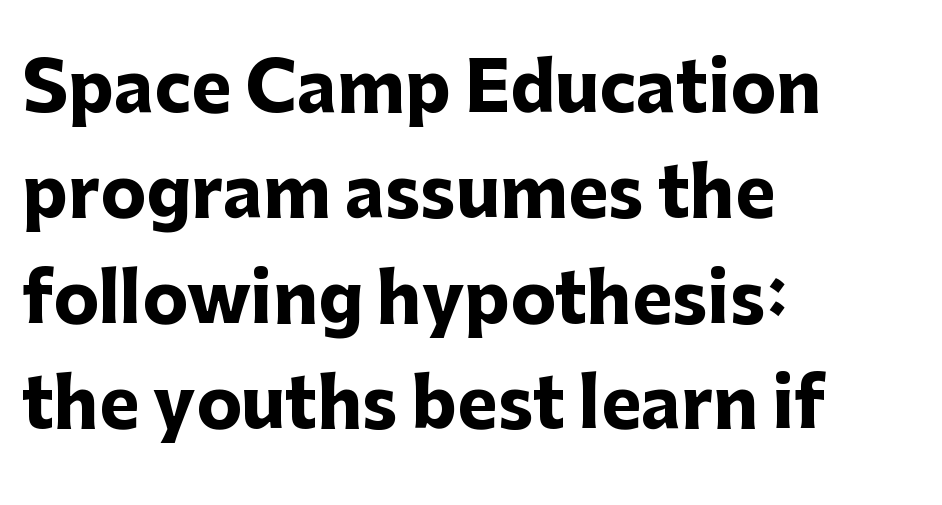
The image shows 68 px heavy sans-serif type, upright; set left-aligned, normal line spacing (1.55x), normal letter spacing, not underlined; low stroke contrast and a medium x-height.
